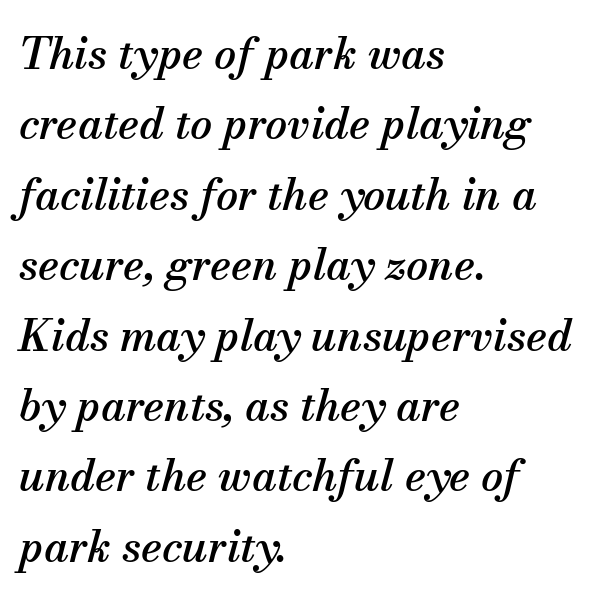
The image shows 44 px serif type, italic (leaning right); set left-aligned, normal line spacing (1.6x), normal letter spacing, not underlined; medium stroke contrast and a small x-height.
